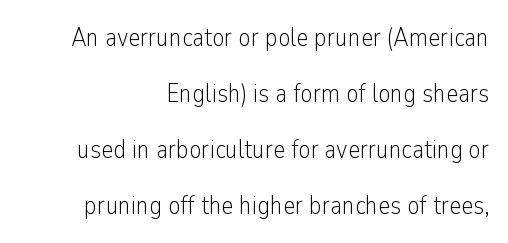
The image shows 26 px text type, upright; set right-aligned, loose line spacing (2.15x), normal letter spacing, not underlined.
